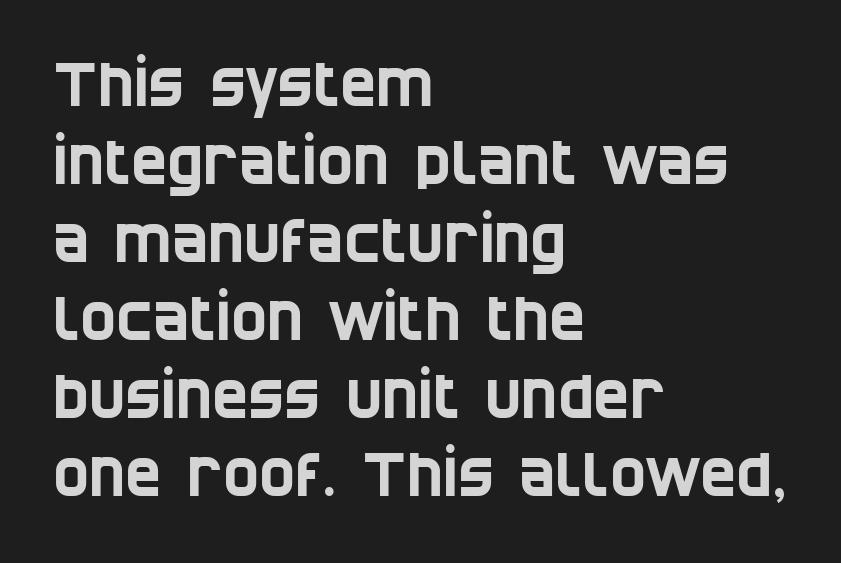
The image shows 61 px condensed sans-serif type; set left-aligned, normal line spacing (1.28x), normal letter spacing, not underlined; low stroke contrast and a large x-height.
